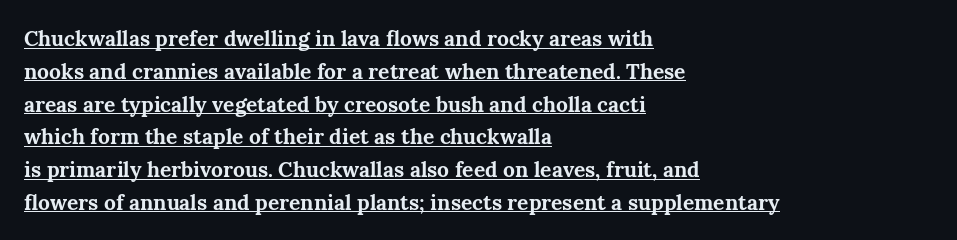
The image shows 21 px bold type, upright; set left-aligned, normal line spacing (1.56x), normal letter spacing, underlined.
